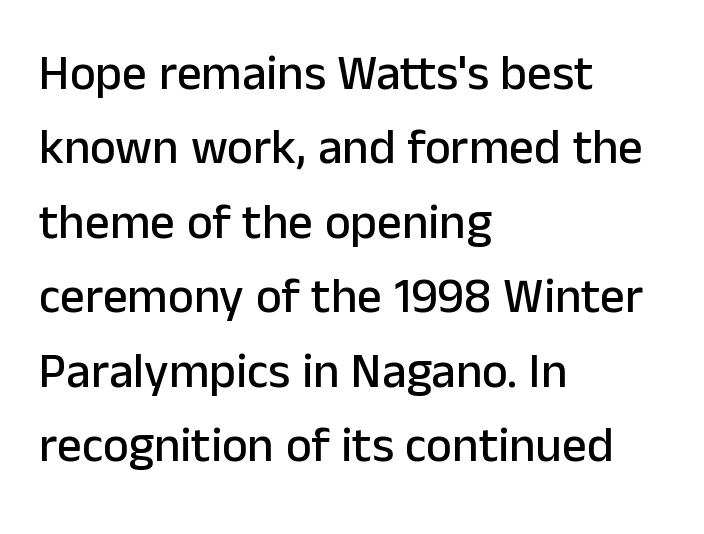
Q: Is the text italic (slanted)? A: No, it is upright.
Q: Is the typeface a serif or a sans-serif typeface? A: Sans-serif.
Q: Is the text underlined? A: No.
Q: How is the paragraph aligned? A: Left-aligned.
Q: Is the spacing between letters normal or unusually wide? A: Normal.
Q: Is the spacing between lines tight, normal or loose? A: Normal.
Q: Width (condensed, normal, or wide)? A: Normal.
Q: Stroke contrast? A: Low.
Q: x-height? A: Medium.
Q: Monospaced? A: No.
